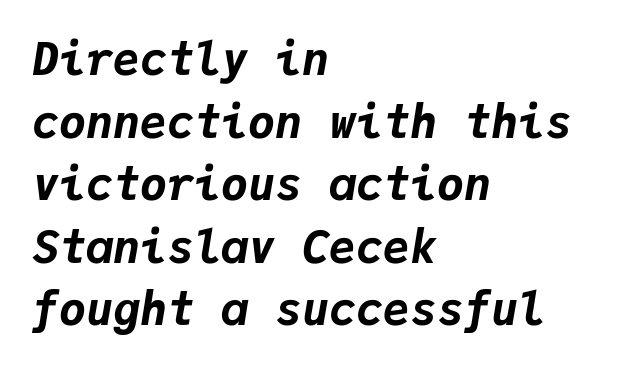
If you measured baseline to baseline, you'd find a middling distance. Strong, thick strokes mark this as bold type. This sample has the even, mechanical cadence of fixed-width lettering. Students, note that the glyphs here touch the page at normal intervals.
